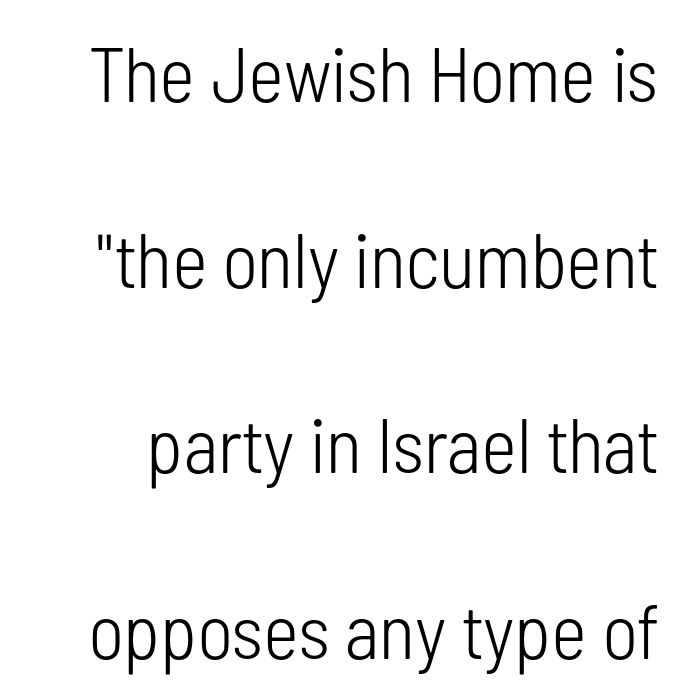
{"serif": "no", "italic": "no", "bold": "no", "weight": "light", "width": "condensed", "stroke_contrast": "low", "x_height": "medium", "monospaced": "no", "underline": "no", "line_spacing": "loose", "line_spacing_ratio": 2.41, "letter_spacing": "normal", "letter_spacing_em": 0.0, "glyph_px": 77}
